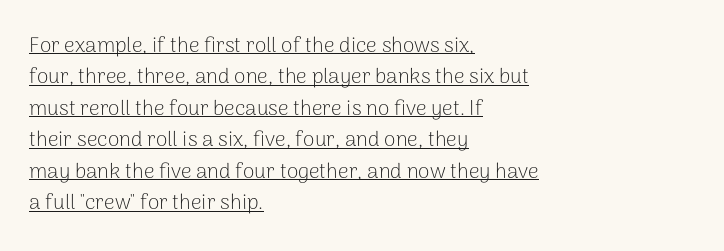
Q: Is the text bold? A: No.
Q: Is the text italic (slanted)? A: No, it is upright.
Q: Is the text underlined? A: Yes.
Q: How is the paragraph aligned? A: Left-aligned.
Q: Is the spacing between letters normal or unusually wide? A: Normal.
Q: Is the spacing between lines tight, normal or loose? A: Normal.
